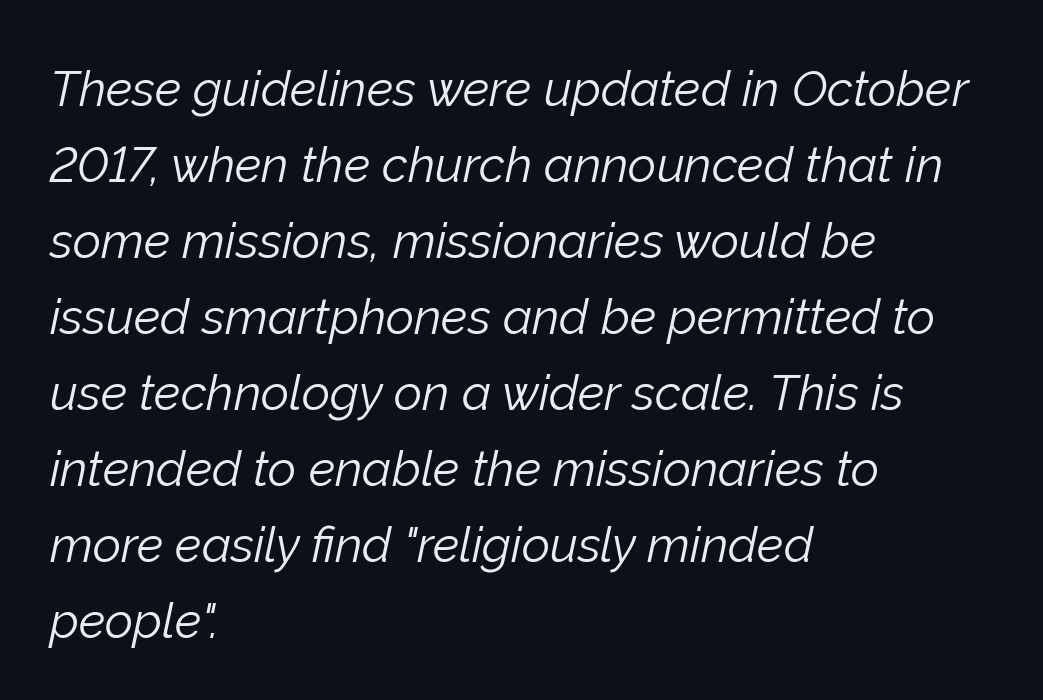
The font sits on the lighter half of the weight spectrum, regular included. Designer's note — italics engaged. Students, note that the glyphs here touch the page at normal intervals. A typesetter would call this proportional, since set widths differ per character. Glance below the letters and you will spot only blank space.
